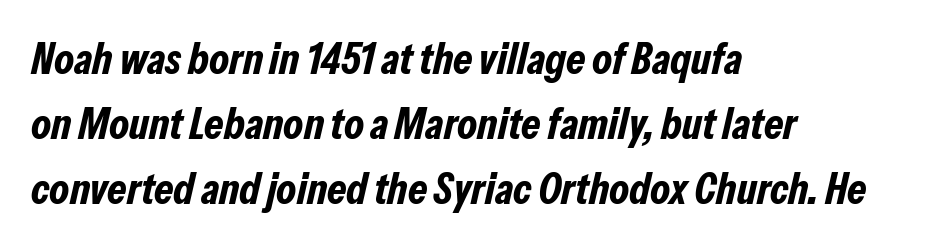
{"italic": "yes", "lean": "right", "slant_degrees": 13, "bold": "yes", "weight": "bold", "width": "condensed", "stroke_contrast": "low", "x_height": "medium", "monospaced": "no", "underline": "no", "align": "left", "line_spacing": "normal", "line_spacing_ratio": 1.48, "letter_spacing": "normal", "letter_spacing_em": 0.0, "glyph_px": 44}
